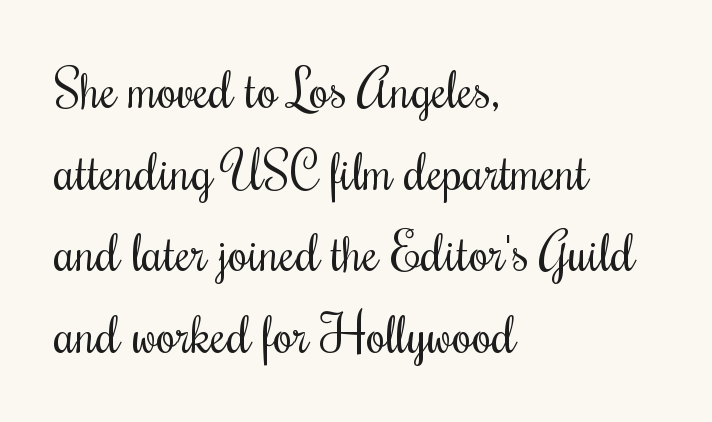
{"serif": "yes", "bold": "no", "weight": "regular", "width": "condensed", "stroke_contrast": "medium", "x_height": "small", "monospaced": "no", "underline": "no", "align": "left", "line_spacing": "normal", "line_spacing_ratio": 1.6, "letter_spacing": "normal", "letter_spacing_em": 0.0, "glyph_px": 51}
